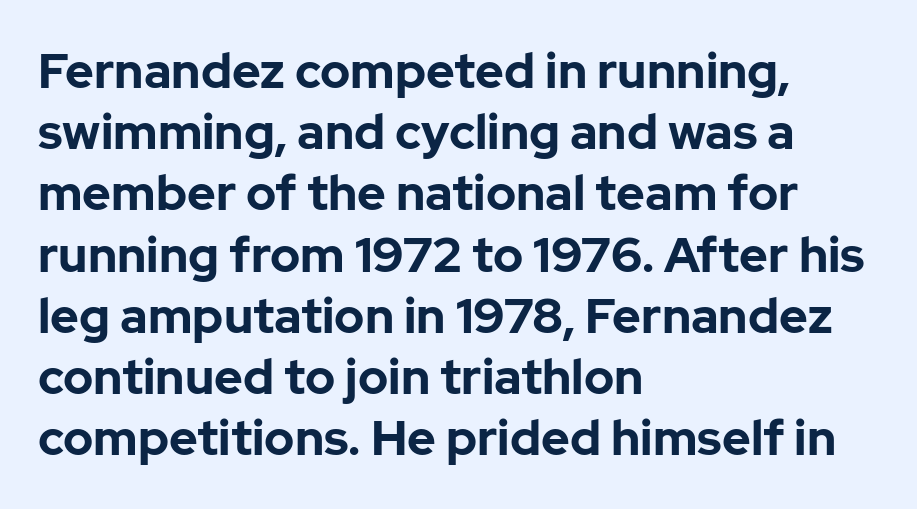
A typesetter would label this face a sans. The text block is weighted toward the left margin, trailing off unevenly rightward. Chunky letters — that's bold for sure. Note the varied advance widths — an 'i' is clearly narrower than an 'm'. This sample uses plain, unmodified letter spacing.
